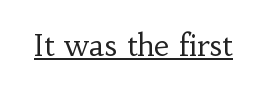
The image shows 30 px regular-weight serif type, upright; set normal letter spacing, underlined; low stroke contrast and a small x-height.
